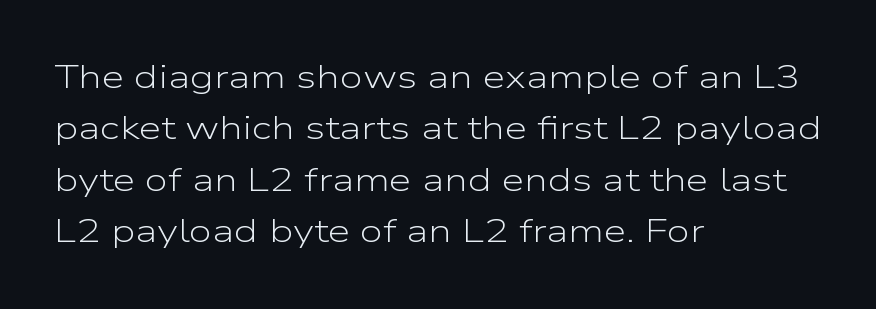
Does the copy run flush right? No — it runs flush left. Heft: none added — not bold. Every character sits straight up, as roman type does. Students, observe: this is what conventionally led text looks like. A clean baseline with only descenders dipping below it.
